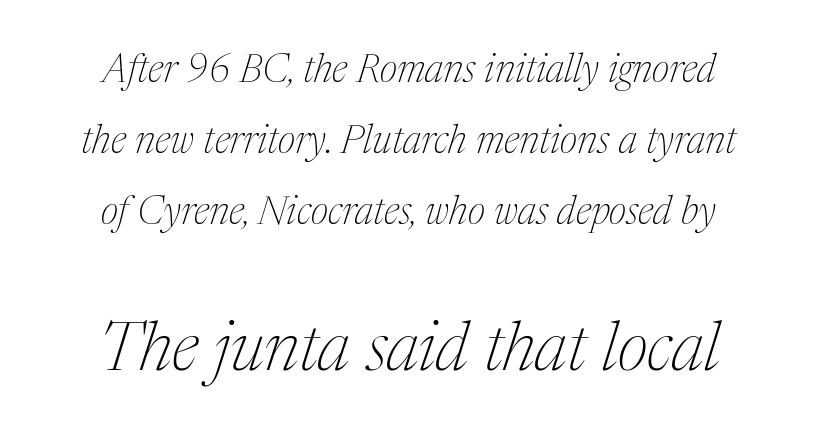
The image shows 68 px thin serif type, italic (leaning right); set line spacing 1.82x, normal letter spacing, not underlined; the second (bottom) block is 1.74x larger; medium stroke contrast and a medium x-height.
